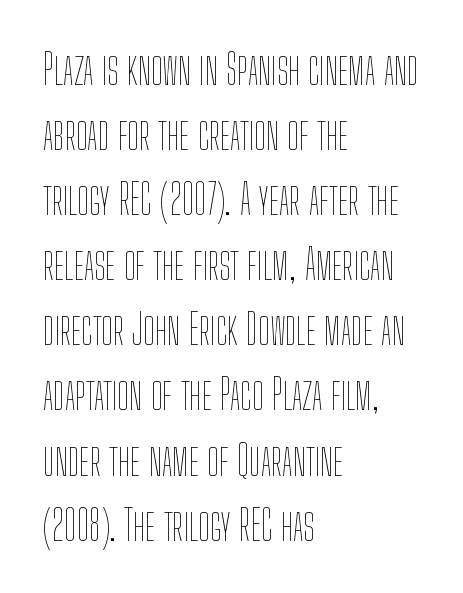
The type is set solid horizontally, with unmodified tracking. You could not count columns in this text — the font is proportionally spaced. Clear beneath every line of the passage. The rag falls on the right side of this text block. Is the stroke heavy? The answer is a plain regular-or-lighter.
